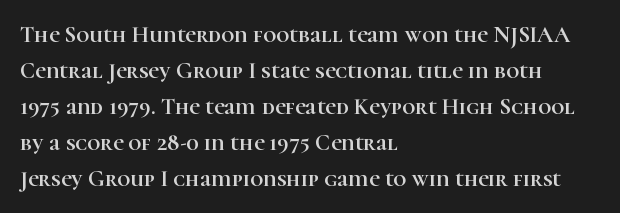
The image shows 23 px text type, upright; set left-aligned, normal line spacing (1.56x), normal letter spacing, not underlined.
